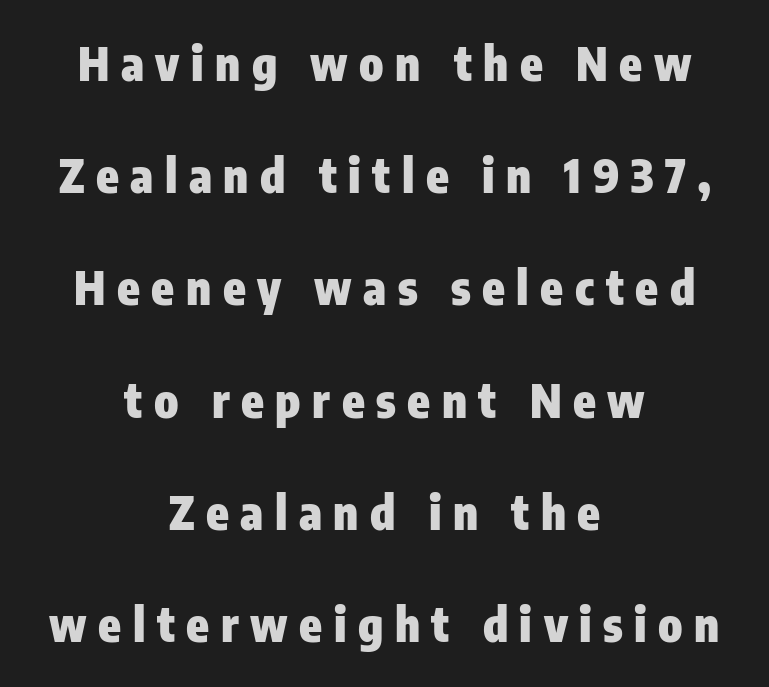
The font's upright variant was chosen for this text. Stroke thickness is high; the sample reads as a true bold. This sample is center-justified, so both line endings float freely. These lines are rendered in a variable-pitch font. Loosely led — the rows are spread out. A typesetter would label this face a sans.
